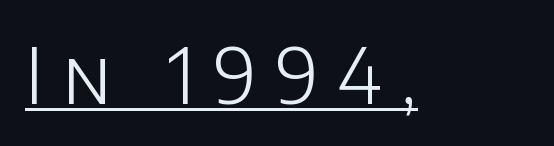
{"serif": "no", "italic": "no", "bold": "no", "weight": "light", "width": "normal", "stroke_contrast": "low", "x_height": "large", "monospaced": "no", "underline": "yes", "letter_spacing": "wide", "letter_spacing_em": 0.25, "glyph_px": 76}
